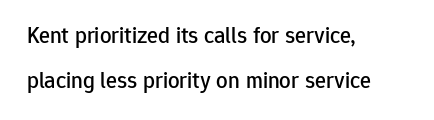
Q: Is the text italic (slanted)? A: No, it is upright.
Q: Is the text underlined? A: No.
Q: How is the paragraph aligned? A: Left-aligned.
Q: Is the spacing between letters normal or unusually wide? A: Normal.
Q: Is the spacing between lines tight, normal or loose? A: Loose.
